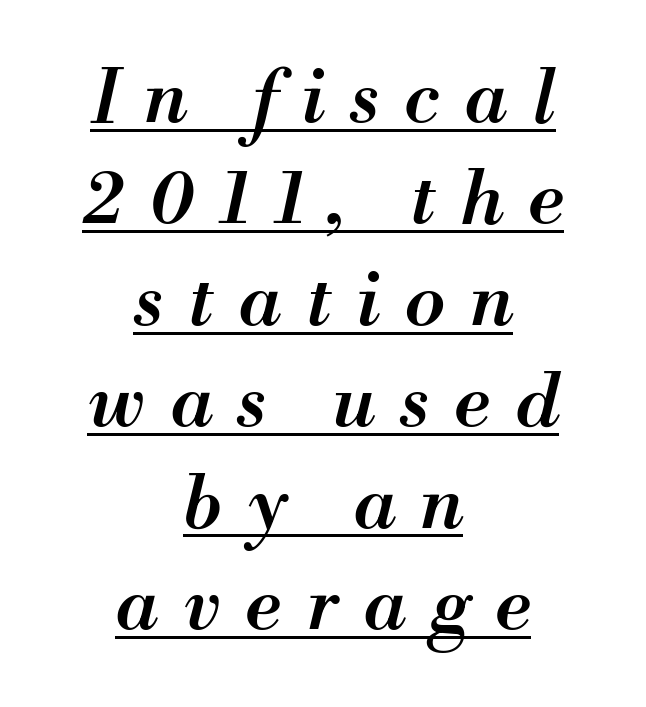
Q: Is the text bold? A: Semi-bold.
Q: Is the text italic (slanted)? A: Yes, it leans right by about 13 degrees.
Q: Is the text underlined? A: Yes.
Q: How is the paragraph aligned? A: Centered.
Q: Is the spacing between letters normal or unusually wide? A: Unusually wide.
Q: Is the spacing between lines tight, normal or loose? A: Normal.
Q: Width (condensed, normal, or wide)? A: Normal.
Q: Stroke contrast? A: Medium.
Q: x-height? A: Small.
Q: Monospaced? A: No.
